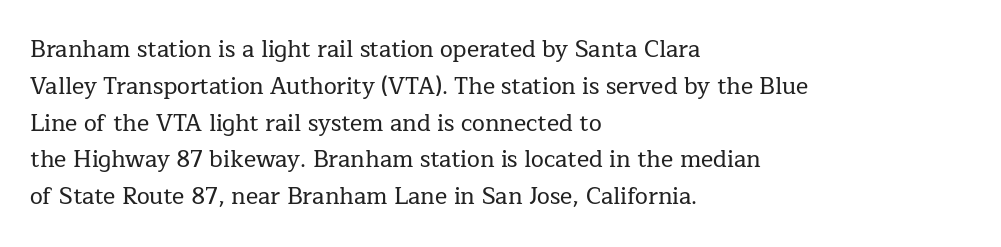
The image shows 23 px text type, upright; set left-aligned, normal line spacing (1.6x), normal letter spacing, not underlined.
